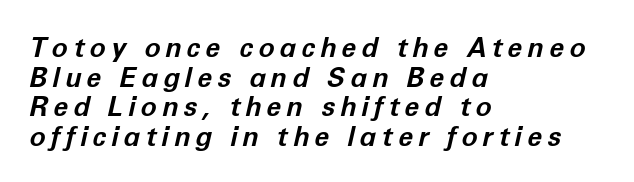
The image shows 27 px bold type, italic (leaning right); set left-aligned, tight line spacing (1.1x), not underlined.
